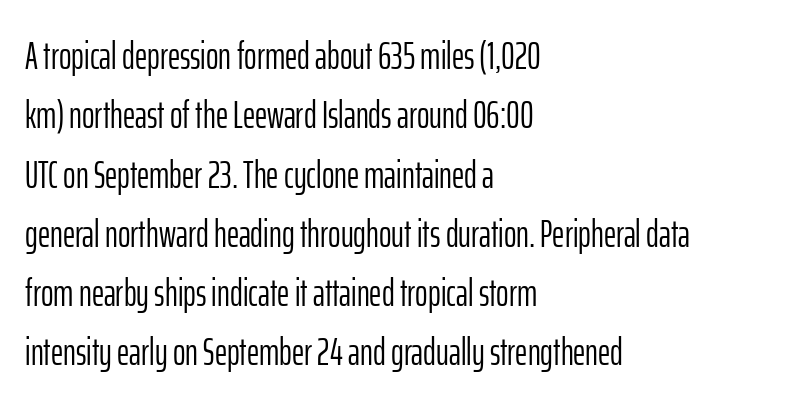
Nothing unusual about the tracking: characters are spaced as the font intends. Do the characters align in a grid? No, the font is proportional. The axis of the letterforms is exactly vertical. Leftover space on each line is placed entirely after the last word.
